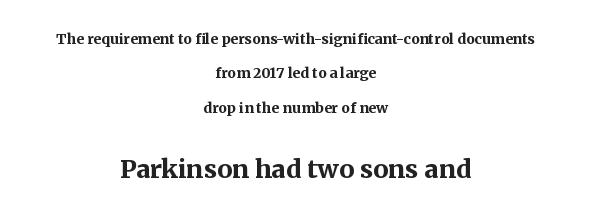
Q: Is the text bold? A: Yes.
Q: Is the text italic (slanted)? A: No, it is upright.
Q: Is the text underlined? A: No.
Q: How is the paragraph aligned? A: Centered.
Q: Is the spacing between letters normal or unusually wide? A: Normal.
Q: Is the spacing between lines tight, normal or loose? A: Loose.
Q: Which block of text is set in a larger size, the first (top) or the second (bottom)? A: The second (bottom) one.
